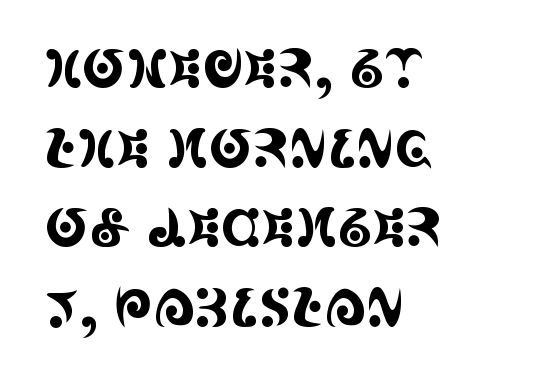
Q: Is the text italic (slanted)? A: No, it is upright.
Q: Is the typeface a serif or a sans-serif typeface? A: Serif.
Q: Is the text underlined? A: No.
Q: How is the paragraph aligned? A: Left-aligned.
Q: Is the spacing between letters normal or unusually wide? A: Normal.
Q: Is the spacing between lines tight, normal or loose? A: Normal.
Q: Width (condensed, normal, or wide)? A: Condensed.
Q: x-height? A: Large.
Q: Monospaced? A: No.
